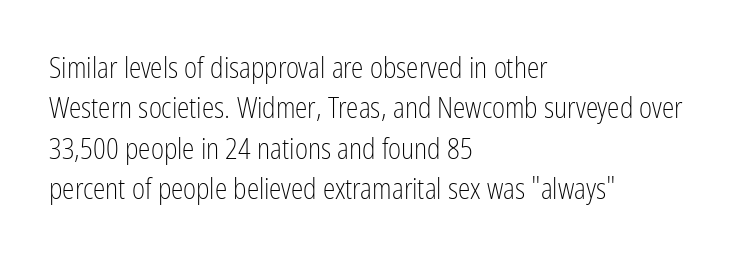
{"serif": "no", "italic": "no", "bold": "no", "weight": "light", "width": "condensed", "stroke_contrast": "low", "x_height": "medium", "monospaced": "no", "underline": "no", "align": "left", "line_spacing": "normal", "line_spacing_ratio": 1.44, "letter_spacing": "normal", "letter_spacing_em": 0.0, "glyph_px": 28}
